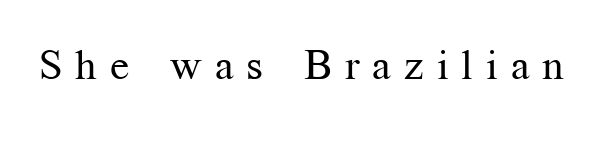
{"serif": "yes", "italic": "no", "bold": "no", "weight": "regular", "width": "normal", "stroke_contrast": "medium", "x_height": "medium", "monospaced": "no", "underline": "no", "letter_spacing": "wide", "letter_spacing_em": 0.31, "glyph_px": 42}
